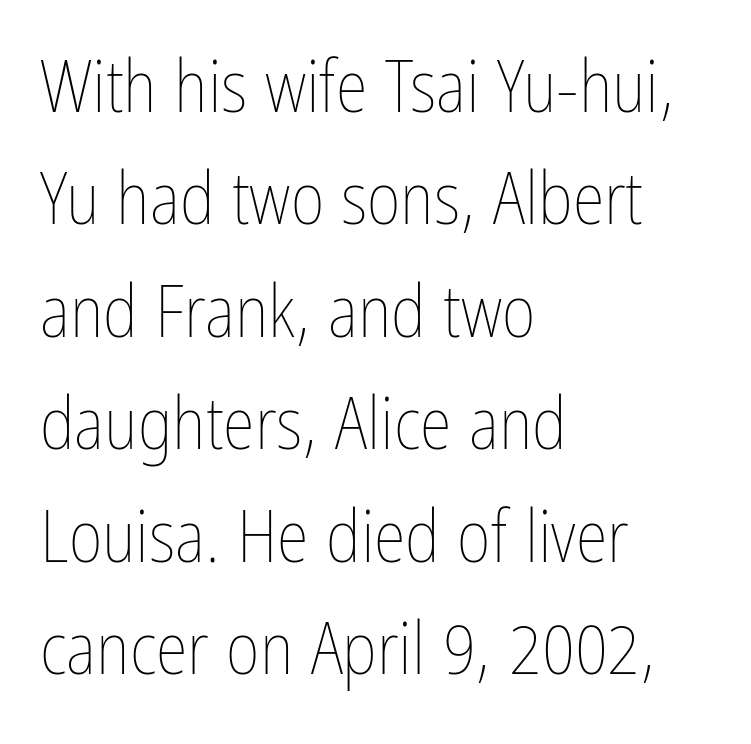
{"italic": "no", "bold": "no", "weight": "thin", "width": "condensed", "stroke_contrast": "low", "x_height": "medium", "monospaced": "no", "underline": "no", "align": "left", "line_spacing": "normal", "line_spacing_ratio": 1.54, "letter_spacing": "normal", "letter_spacing_em": 0.0, "glyph_px": 73}
